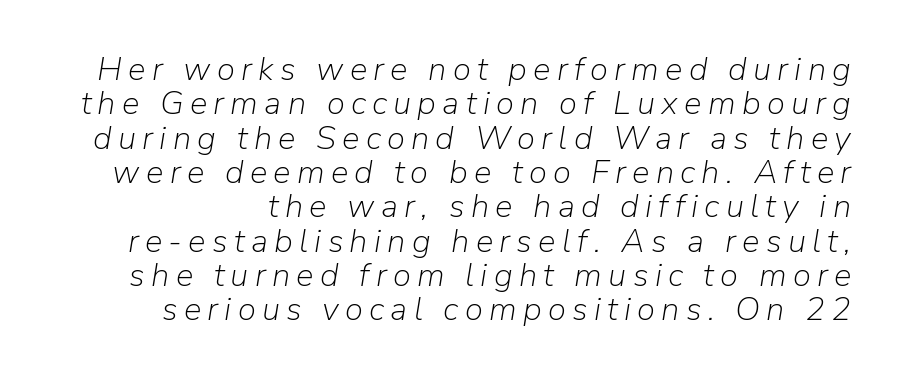
{"italic": "yes", "lean": "right", "slant_degrees": 9, "bold": "no", "weight": "light", "width": "normal", "stroke_contrast": "low", "x_height": "medium", "monospaced": "no", "underline": "no", "line_spacing": "tight", "line_spacing_ratio": 1.04, "glyph_px": 33}
